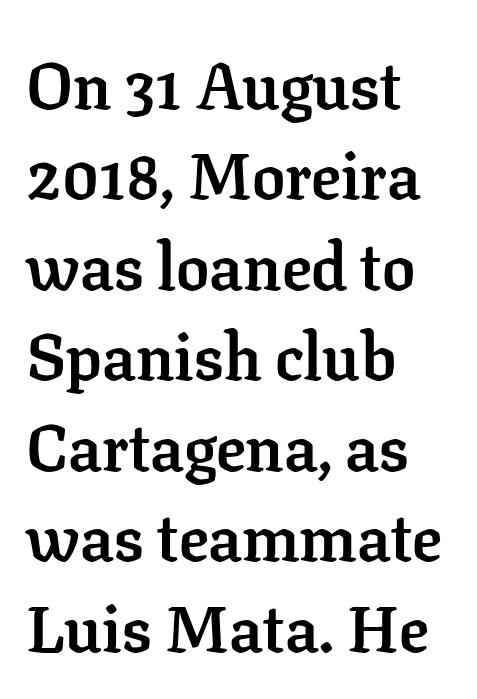
{"serif": "yes", "italic": "no", "bold": "yes", "weight": "semibold", "width": "normal", "stroke_contrast": "low", "x_height": "medium", "monospaced": "no", "underline": "no", "align": "left", "line_spacing": "normal", "line_spacing_ratio": 1.37, "letter_spacing": "normal", "letter_spacing_em": 0.0, "glyph_px": 66}
